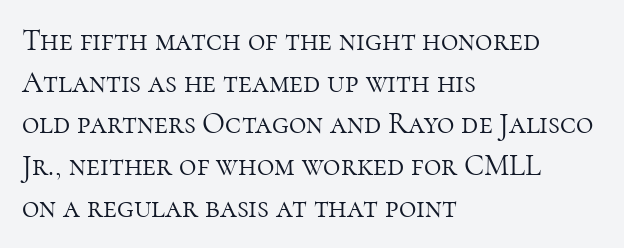
Layout note: lines flush left. To sum up the face: it has serifs. Posture: straight, roman, zero tilt. Baseline-to-baseline distance is the conventional proportion of letter height. The letters advance in unequal steps, a hallmark of proportional type.
